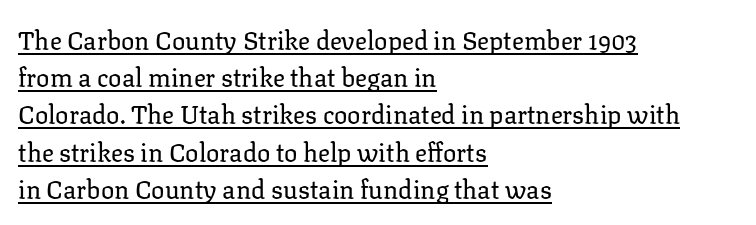
Nothing heavy about these letters — not bold at all. Each word holds together tightly as a unit, with standard inter-letter gaps. Is there any slant? The stems are plumb. This rendering features underlined lettering.
